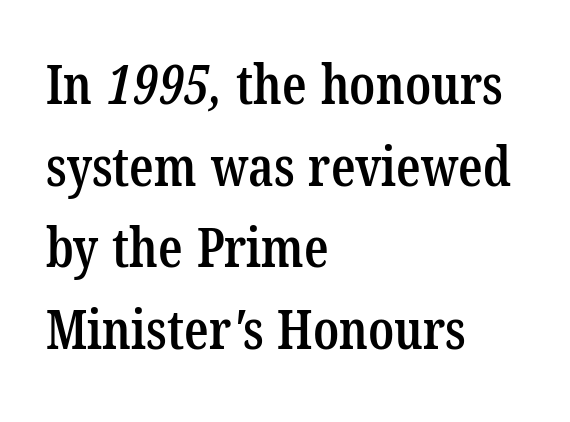
The image shows 54 px semibold, condensed serif type; set left-aligned, normal line spacing (1.51x), normal letter spacing, not underlined; low stroke contrast and a medium x-height.
